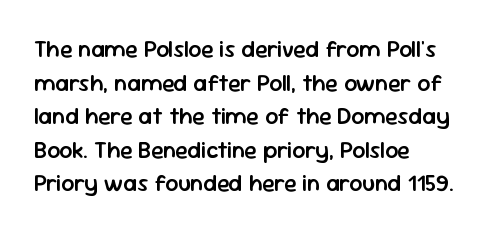
The image shows 23 px text type, upright; set left-aligned, normal line spacing (1.46x), normal letter spacing, not underlined.
